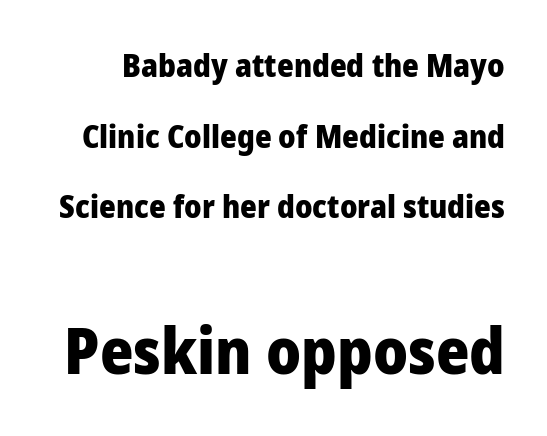
{"serif": "no", "italic": "no", "bold": "yes", "weight": "heavy", "width": "normal", "stroke_contrast": "low", "x_height": "medium", "monospaced": "no", "underline": "no", "line_spacing": "loose", "line_spacing_ratio": 2.21, "letter_spacing": "normal", "letter_spacing_em": 0.0, "larger_block": "second", "size_ratio": 2.0, "glyph_px": 64}
